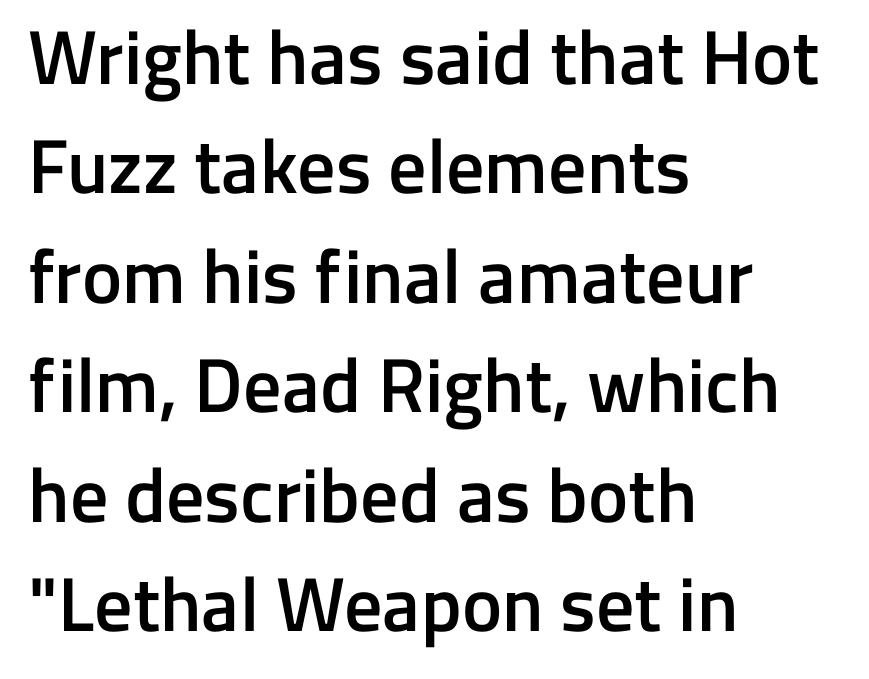
The image shows 76 px semibold sans-serif type, upright; set left-aligned, normal line spacing (1.44x), normal letter spacing, not underlined; low stroke contrast and a medium x-height.
